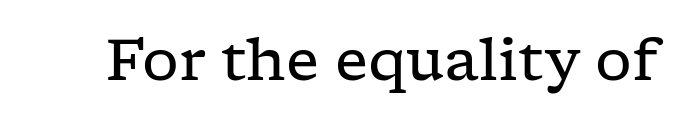
The image shows 58 px regular-weight, wide serif type, upright; set normal letter spacing, not underlined; low stroke contrast and a medium x-height.
